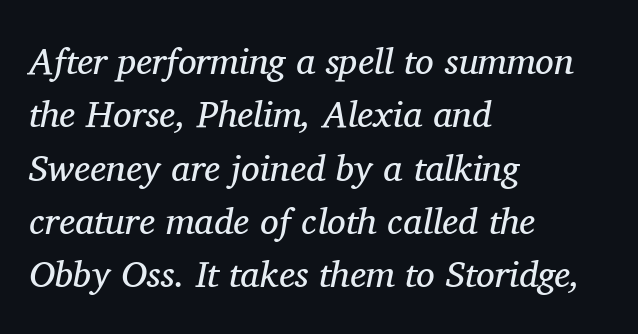
{"serif": "yes", "italic": "yes", "lean": "right", "slant_degrees": 11, "bold": "no", "weight": "regular", "width": "normal", "stroke_contrast": "medium", "x_height": "medium", "monospaced": "no", "underline": "no", "align": "left", "line_spacing": "normal", "line_spacing_ratio": 1.44, "letter_spacing": "normal", "letter_spacing_em": 0.0, "glyph_px": 37}
